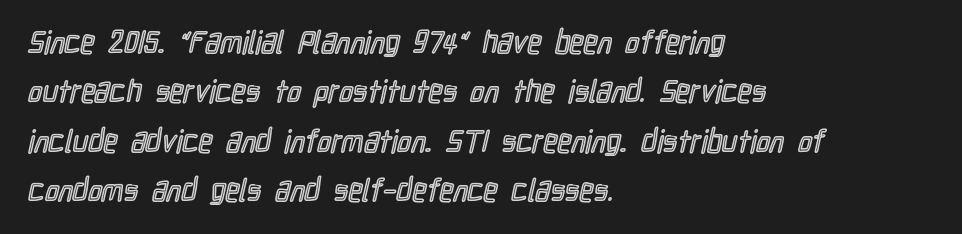
{"width": "condensed", "x_height": "medium", "monospaced": "no", "underline": "no", "align": "left", "line_spacing": "normal", "line_spacing_ratio": 1.59, "letter_spacing": "normal", "letter_spacing_em": 0.0, "glyph_px": 31}
